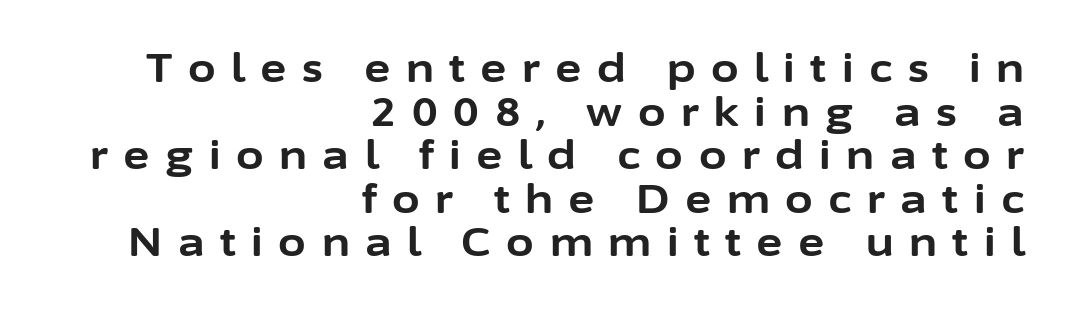
{"serif": "no", "italic": "no", "bold": "yes", "weight": "bold", "width": "normal", "stroke_contrast": "low", "x_height": "medium", "monospaced": "no", "underline": "no", "align": "right", "line_spacing": "tight", "line_spacing_ratio": 1.09, "letter_spacing": "wide", "letter_spacing_em": 0.39, "glyph_px": 40}
